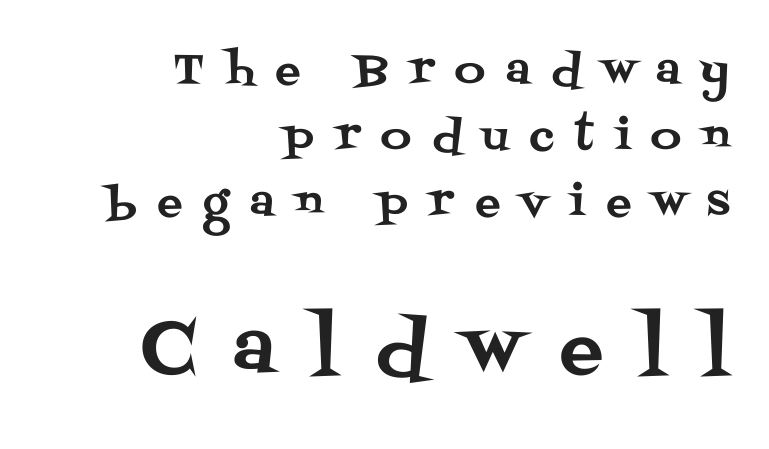
This is roman type, the default non-slanted kind. The lines are quadded right. Does extra space separate the letters? Yes, quite a lot of it. Whoever set this made the second block the dominant, larger element. Look at the bottom of the vertical strokes: they flare into serifs here. Evenly set lines give the paragraph a standard silhouette.
